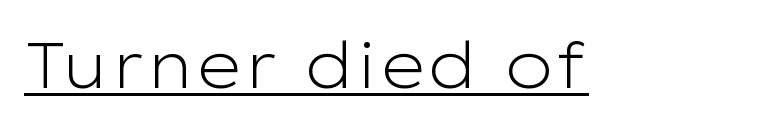
The image shows 64 px light, wide sans-serif type, upright; set normal letter spacing, underlined; low stroke contrast and a medium x-height.
